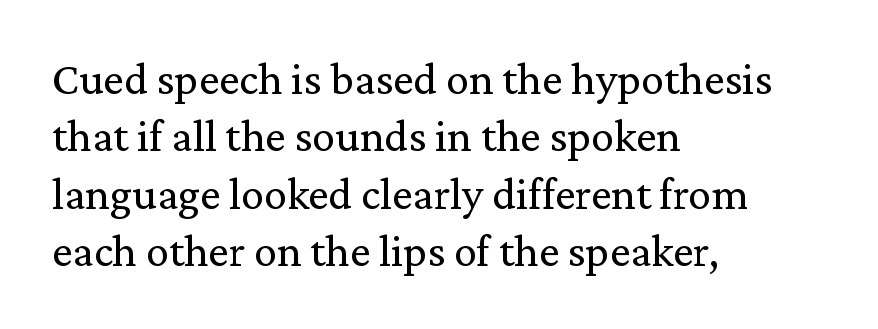
No chunkiness to these letters — they're not bold. The vertical gap from one line to the next is medium. Yep, those are serifs on the letters. Inter-character spacing is left at the font's built-in metrics.
